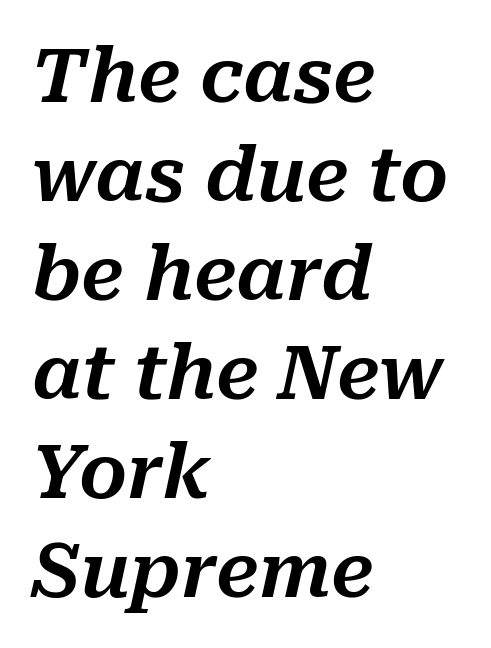
The string is rendered with underlining switched off. It's the slanting kind of type. These lines stack with their left ends in a neat column. Do the characters align in a grid? No, the font is proportional. Vertically, the passage feels balanced, rows spaced as you'd expect.
